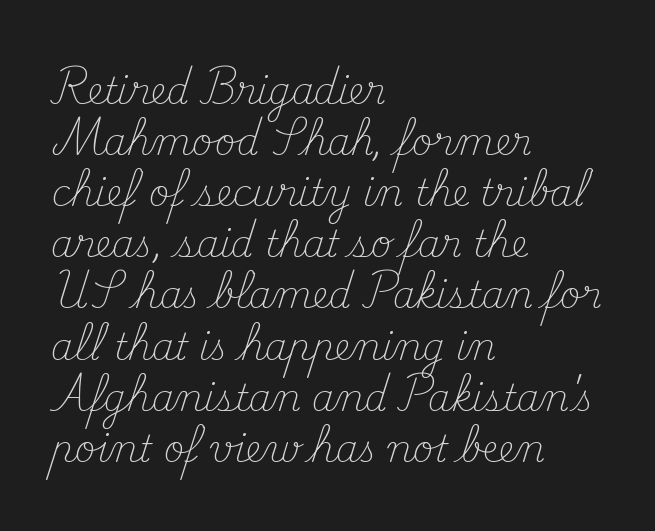
Q: Is the text bold? A: No.
Q: Is the text italic (slanted)? A: Yes.
Q: Is the typeface a serif or a sans-serif typeface? A: Serif.
Q: Is the text underlined? A: No.
Q: How is the paragraph aligned? A: Left-aligned.
Q: Is the spacing between letters normal or unusually wide? A: Normal.
Q: Is the spacing between lines tight, normal or loose? A: Normal.
Q: Width (condensed, normal, or wide)? A: Normal.
Q: Stroke contrast? A: Medium.
Q: x-height? A: Small.
Q: Monospaced? A: No.
